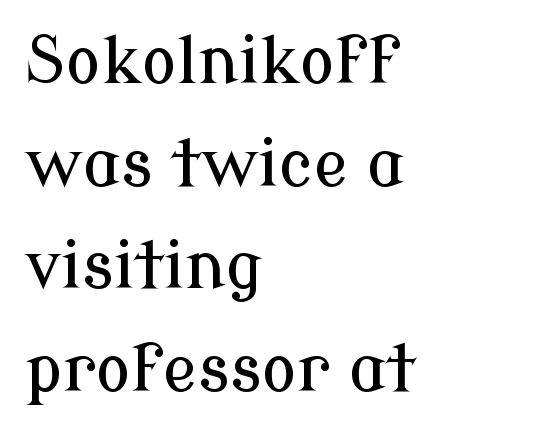
The words here are not underlined. Looks like regular typesetting: each glyph gets only the width it needs. The lettering holds an erect, upright posture throughout. I'd call this a serif setting — the letters wear small feet. Honestly, the letter spacing is just normal — you wouldn't notice it.
